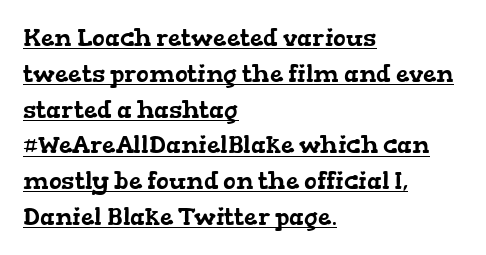
Q: Is the text underlined? A: Yes.
Q: How is the paragraph aligned? A: Left-aligned.
Q: Is the spacing between letters normal or unusually wide? A: Normal.
Q: Is the spacing between lines tight, normal or loose? A: Normal.
